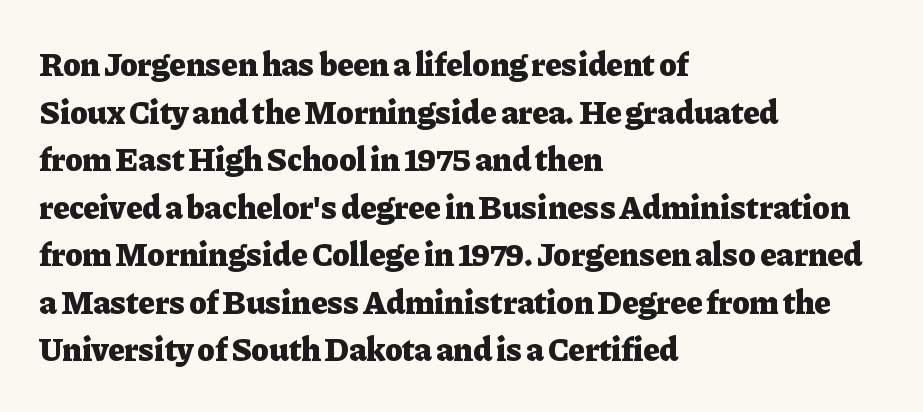
Standard letterfit; no display-style spreading of the glyphs. The type family on display is of the serif kind. Glance below the letters and you will spot only blank space. Varying glyph widths throughout — classic text-font behaviour. Does the leading feel generous? No, just average. Strong, thick strokes mark this as bold type.
